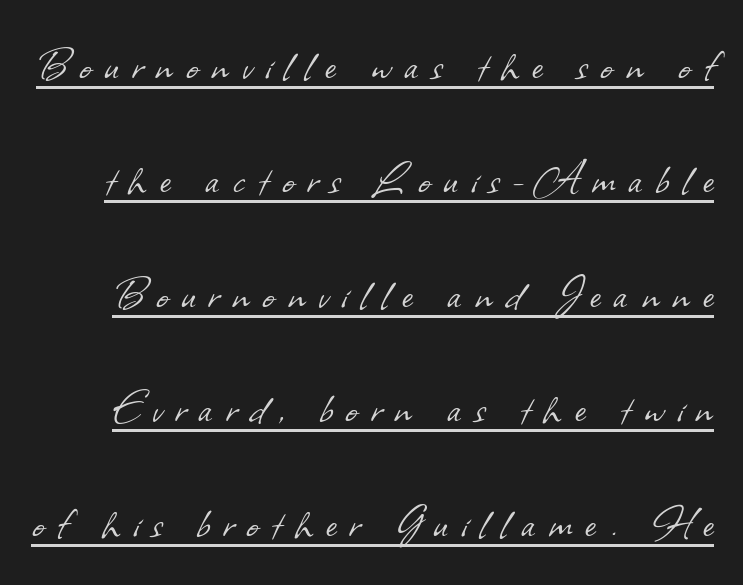
{"serif": "no", "bold": "no", "weight": "light", "width": "normal", "stroke_contrast": "low", "x_height": "small", "monospaced": "no", "underline": "yes", "line_spacing": "loose", "line_spacing_ratio": 2.2, "letter_spacing": "wide", "letter_spacing_em": 0.25, "glyph_px": 52}
